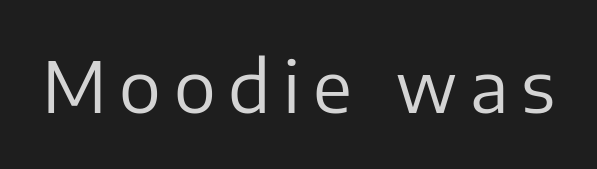
This sample has the flowing, uneven cadence of proportional lettering. The axis of the letterforms is exactly vertical. The typeface has the unassuming heft of standard copy or less. Lines of text with bare space underneath. Examine the stroke ends and you'll find no serifs.
